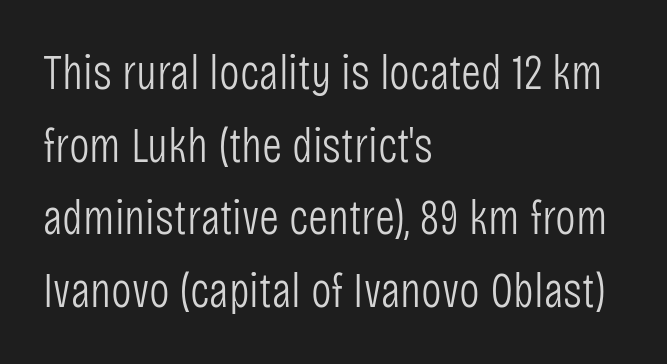
This reads as an unemphasized weight, regular at the heaviest. There is no visible air inserted between adjacent glyphs. A typesetter would label this face a sans. The lines are quadded left. Proportional: the letters do not fall into vertical columns. It's the straight-up-and-down kind of type.
